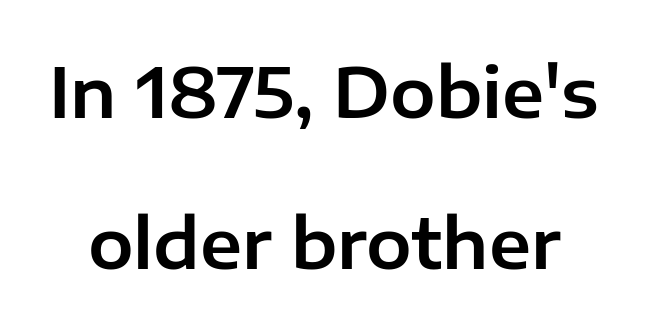
Q: Is the text italic (slanted)? A: No, it is upright.
Q: Is the typeface a serif or a sans-serif typeface? A: Sans-serif.
Q: Is the text underlined? A: No.
Q: Is the spacing between letters normal or unusually wide? A: Normal.
Q: Is the spacing between lines tight, normal or loose? A: Loose.
Q: Width (condensed, normal, or wide)? A: Normal.
Q: Stroke contrast? A: Low.
Q: x-height? A: Medium.
Q: Monospaced? A: No.
